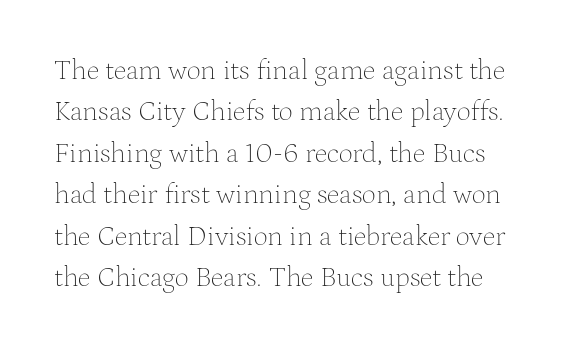
Q: Is the text bold? A: No.
Q: Is the text italic (slanted)? A: No, it is upright.
Q: Is the typeface a serif or a sans-serif typeface? A: Serif.
Q: Is the text underlined? A: No.
Q: Is the spacing between letters normal or unusually wide? A: Normal.
Q: Is the spacing between lines tight, normal or loose? A: Normal.
Q: Width (condensed, normal, or wide)? A: Normal.
Q: Stroke contrast? A: Medium.
Q: x-height? A: Medium.
Q: Monospaced? A: No.
